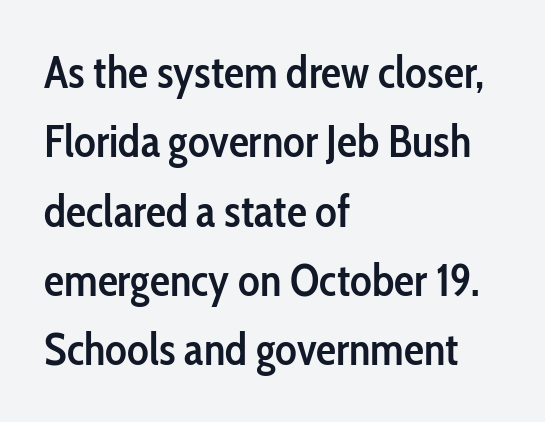
Visually the block forms a straight wall on the left and a jagged coastline on the right. Any mark beneath the type? The region is blank. The letters stand upright; this is a roman face. In terms of leading, this rendering sits right in the middle. The tracking reads as untouched default to a designer's eye.
